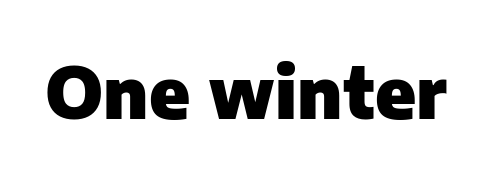
Q: Is the text bold? A: Yes.
Q: Is the text italic (slanted)? A: No, it is upright.
Q: Is the typeface a serif or a sans-serif typeface? A: Sans-serif.
Q: Is the text underlined? A: No.
Q: Is the spacing between letters normal or unusually wide? A: Normal.
Q: Width (condensed, normal, or wide)? A: Normal.
Q: Stroke contrast? A: Low.
Q: x-height? A: Medium.
Q: Monospaced? A: No.
